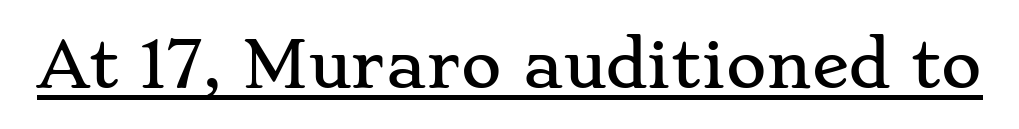
The letters stand straight up with perfectly vertical stems. The type is set solid horizontally, with unmodified tracking. Emphasis is given by a line drawn under the lettering. Proportional: the letters do not fall into vertical columns. These lines are composed in type with serifs.
